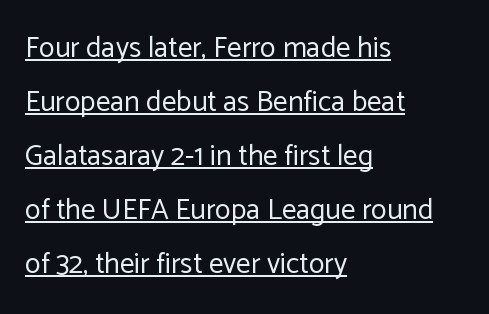
The image shows 29 px regular-weight sans-serif type, upright; set left-aligned, line spacing 1.86x, normal letter spacing, underlined; low stroke contrast and a medium x-height.
